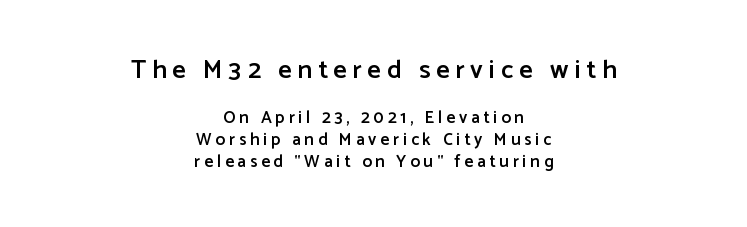
These two chunks differ in scale, with the top chunk taking the larger measure. The gaps between neighbouring characters are conspicuously large. Leading matches the norm, producing a regular column. This is the in-between weight designers call semibold or demi. Posture: vertical. Reading down the block, each line starts at a different indent, mirrored at its end.
